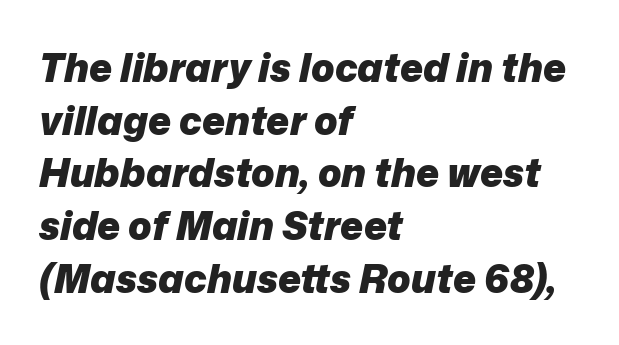
{"italic": "yes", "lean": "right", "slant_degrees": 12, "bold": "yes", "weight": "heavy", "width": "normal", "stroke_contrast": "low", "x_height": "medium", "monospaced": "no", "underline": "no", "align": "left", "line_spacing": "normal", "line_spacing_ratio": 1.35, "letter_spacing": "normal", "letter_spacing_em": 0.0, "glyph_px": 39}
